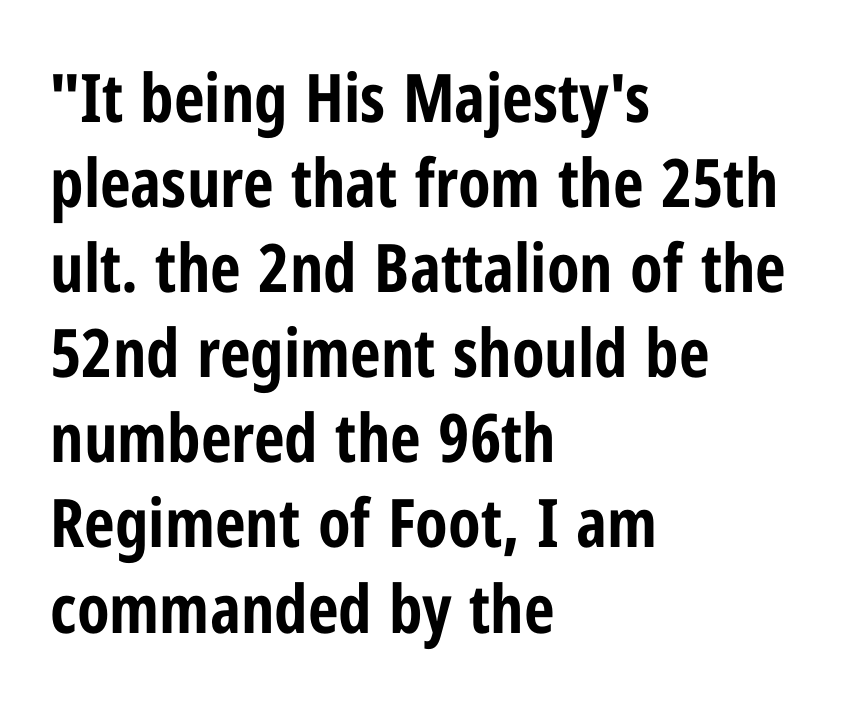
{"serif": "no", "italic": "no", "bold": "yes", "weight": "bold", "width": "condensed", "stroke_contrast": "low", "x_height": "medium", "monospaced": "no", "underline": "no", "align": "left", "line_spacing": "normal", "line_spacing_ratio": 1.27, "letter_spacing": "normal", "letter_spacing_em": 0.0, "glyph_px": 67}
